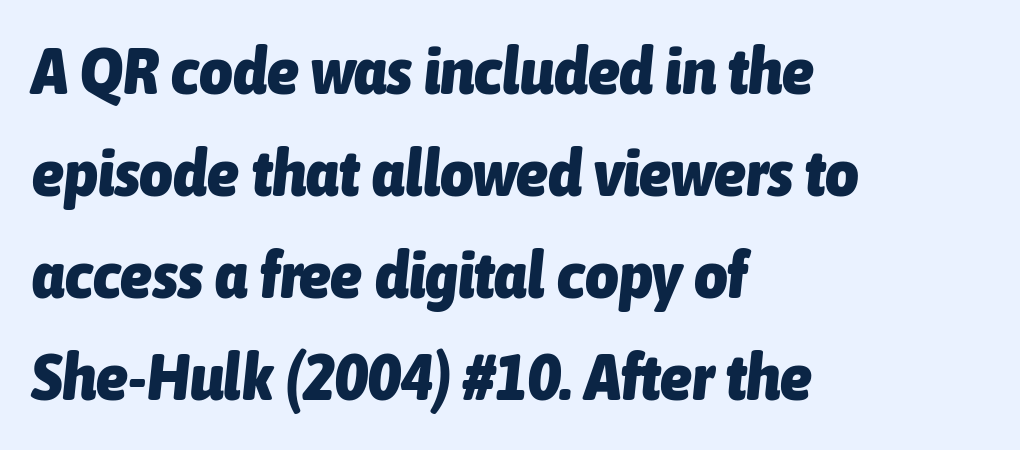
Leading: standard. No word sits above an underline. Characters follow at the spacing the type designer built in. The whole block is typeset with a tilt. Chunky letters — that's bold for sure.
